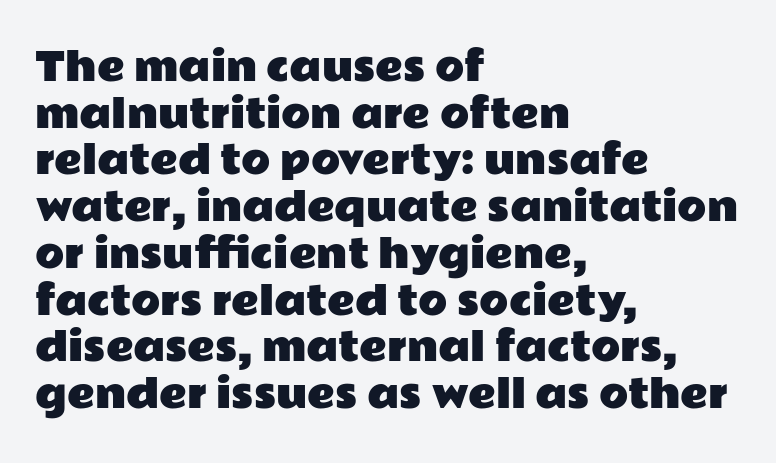
Q: Is the text italic (slanted)? A: No, it is upright.
Q: Is the typeface a serif or a sans-serif typeface? A: Sans-serif.
Q: Is the text underlined? A: No.
Q: How is the paragraph aligned? A: Left-aligned.
Q: Is the spacing between letters normal or unusually wide? A: Normal.
Q: Width (condensed, normal, or wide)? A: Wide.
Q: Stroke contrast? A: Low.
Q: x-height? A: Medium.
Q: Monospaced? A: No.
